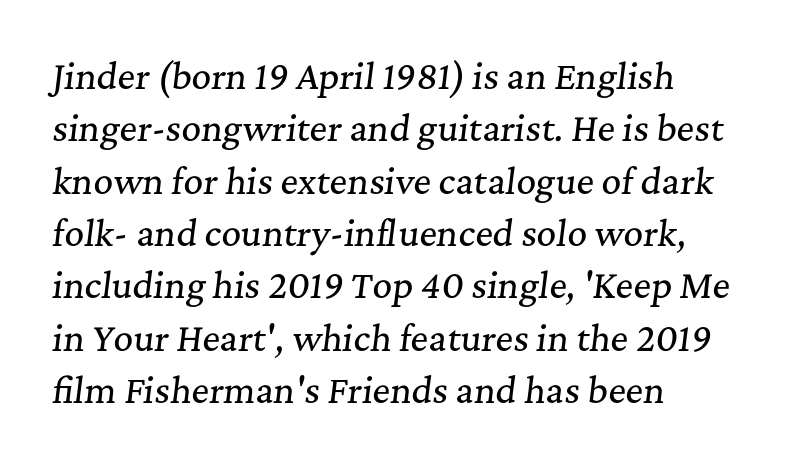
The image shows 34 px serif type, italic (leaning right); set left-aligned, normal line spacing (1.54x), normal letter spacing, not underlined; medium stroke contrast and a medium x-height.
